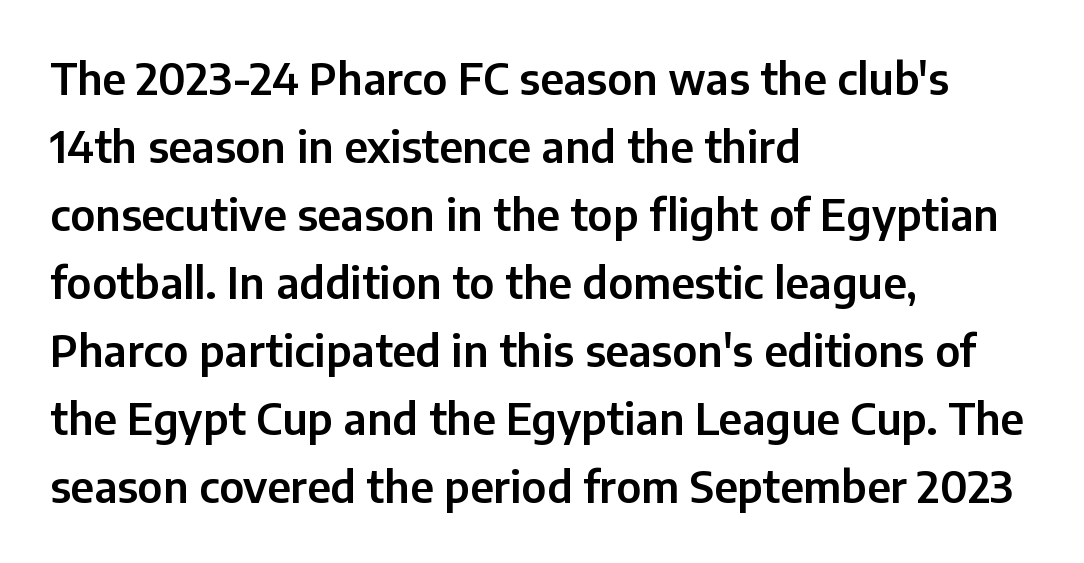
{"serif": "no", "italic": "no", "width": "normal", "stroke_contrast": "low", "x_height": "medium", "monospaced": "no", "underline": "no", "align": "left", "line_spacing": "normal", "line_spacing_ratio": 1.58, "letter_spacing": "normal", "letter_spacing_em": 0.0, "glyph_px": 43}
